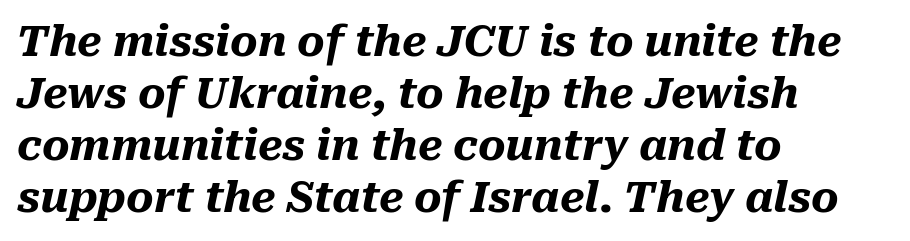
{"italic": "yes", "lean": "right", "slant_degrees": 10, "bold": "yes", "weight": "heavy", "width": "normal", "stroke_contrast": "medium", "x_height": "medium", "monospaced": "no", "underline": "no", "align": "left", "line_spacing_ratio": 1.24, "letter_spacing": "normal", "letter_spacing_em": 0.0, "glyph_px": 42}
